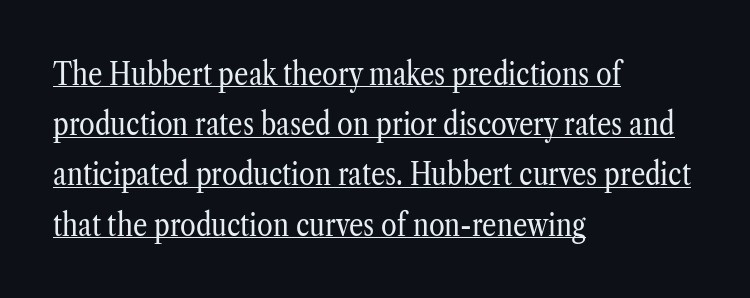
The image shows 32 px regular-weight, condensed serif type, upright; set left-aligned, normal line spacing (1.57x), normal letter spacing, underlined; low stroke contrast and a medium x-height.
